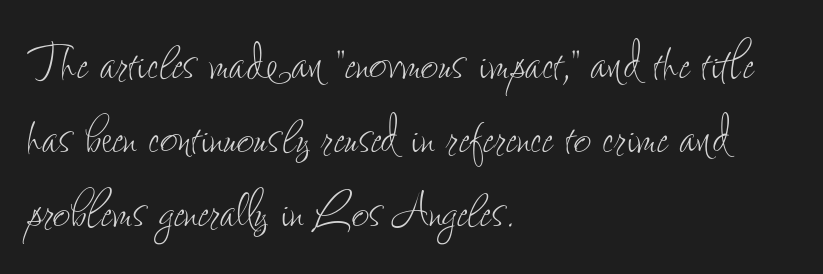
{"bold": "no", "weight": "thin", "width": "condensed", "stroke_contrast": "low", "x_height": "small", "monospaced": "no", "underline": "no", "align": "left", "line_spacing_ratio": 1.21, "letter_spacing": "normal", "letter_spacing_em": 0.0, "glyph_px": 61}
